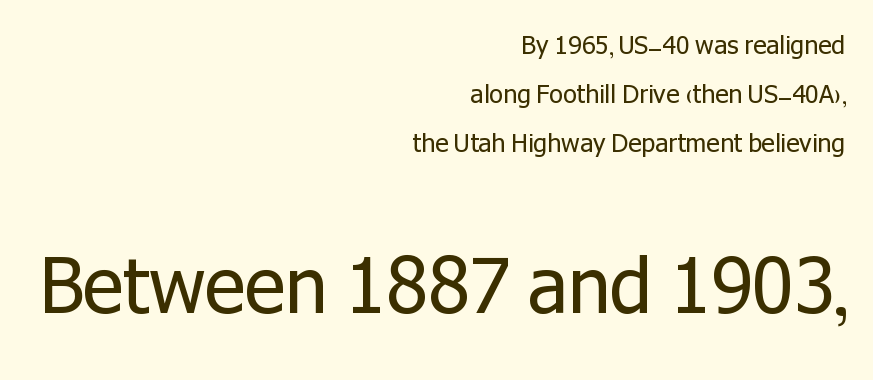
{"serif": "no", "italic": "no", "bold": "no", "weight": "regular", "width": "normal", "stroke_contrast": "low", "x_height": "medium", "monospaced": "no", "underline": "no", "align": "right", "line_spacing": "loose", "line_spacing_ratio": 1.96, "letter_spacing": "normal", "letter_spacing_em": 0.0, "larger_block": "second", "size_ratio": 3.04, "glyph_px": 76}
